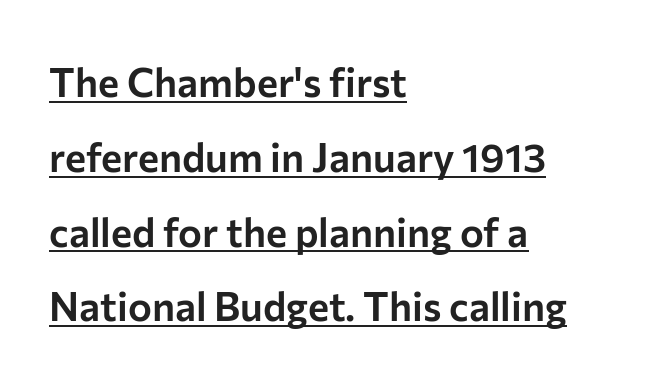
This is sans-serif lettering, the kind often seen on screens and signage. Notice how the passage keeps a crisp vertical edge on the left only. These lines are rendered in a variable-pitch font. The font's upright variant was chosen for this text. Each line of the rendering has a horizontal stroke beneath the glyphs. Standard letterfit; no display-style spreading of the glyphs.
